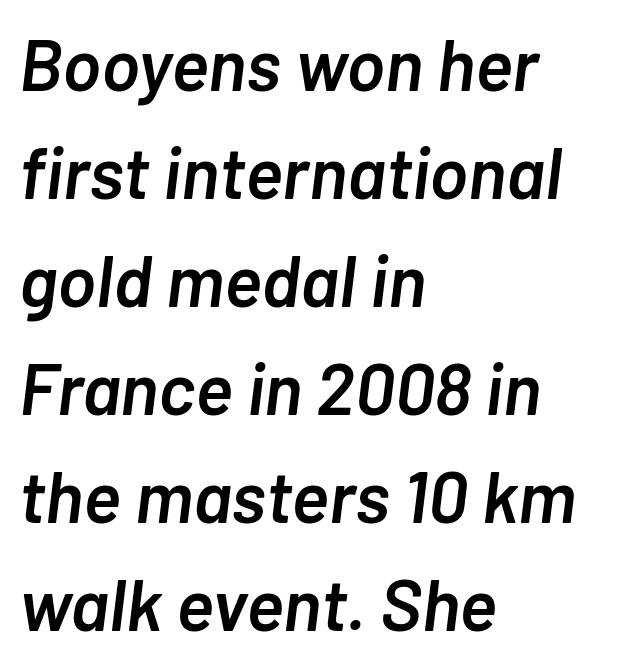
The image shows 72 px semibold type, italic (leaning right); set left-aligned, normal line spacing (1.5x), normal letter spacing, not underlined; low stroke contrast and a medium x-height.
